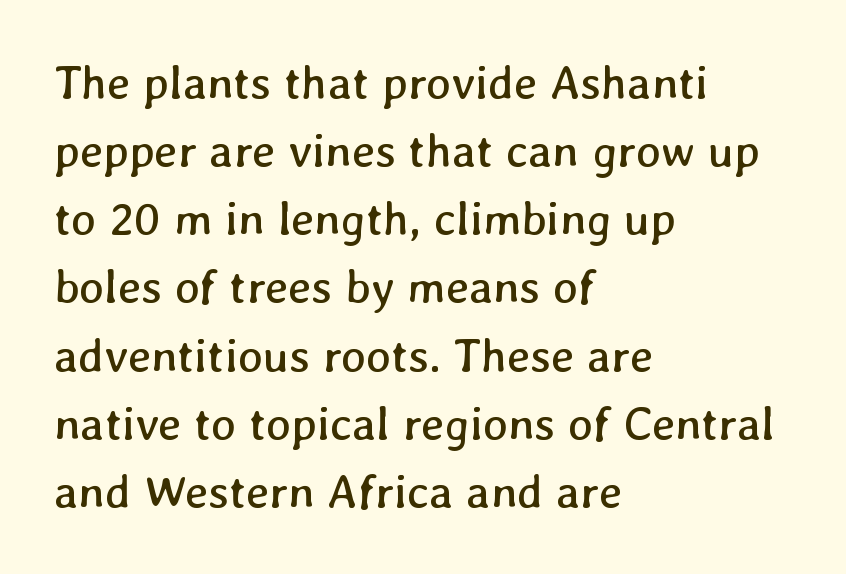
{"bold": "no", "weight": "regular", "width": "normal", "stroke_contrast": "low", "x_height": "medium", "monospaced": "no", "underline": "no", "align": "left", "line_spacing": "normal", "line_spacing_ratio": 1.45, "letter_spacing": "normal", "letter_spacing_em": 0.0, "glyph_px": 47}
